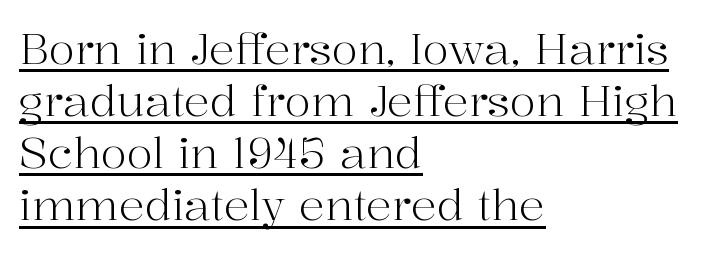
The passage is arranged the way most books set body copy — flush left. Is this a fixed-width face? No — the glyphs have proportional, varying widths. Inter-character spacing is left at the font's built-in metrics. This is roman type, the default non-slanted kind. This is underlined copy, the kind a proofreader might mark for attention.
